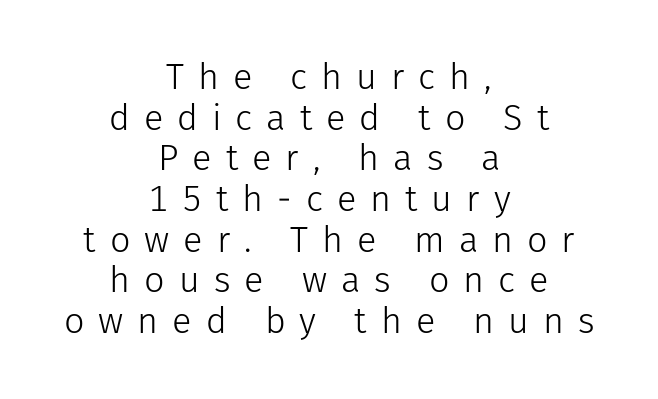
Q: Is the text bold? A: No.
Q: Is the text italic (slanted)? A: No, it is upright.
Q: Is the typeface a serif or a sans-serif typeface? A: Sans-serif.
Q: Is the text underlined? A: No.
Q: How is the paragraph aligned? A: Centered.
Q: Is the spacing between letters normal or unusually wide? A: Unusually wide.
Q: Is the spacing between lines tight, normal or loose? A: Tight.
Q: Width (condensed, normal, or wide)? A: Normal.
Q: Stroke contrast? A: Low.
Q: x-height? A: Medium.
Q: Monospaced? A: No.
